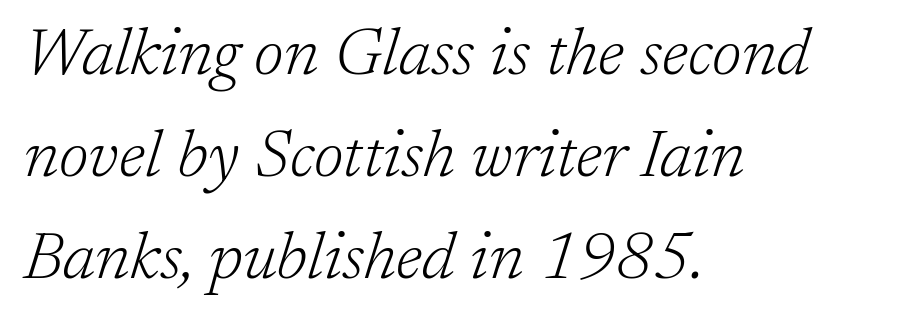
The image shows 67 px light serif type, italic (leaning right); set left-aligned, normal line spacing (1.52x), normal letter spacing, not underlined; low stroke contrast and a medium x-height.
